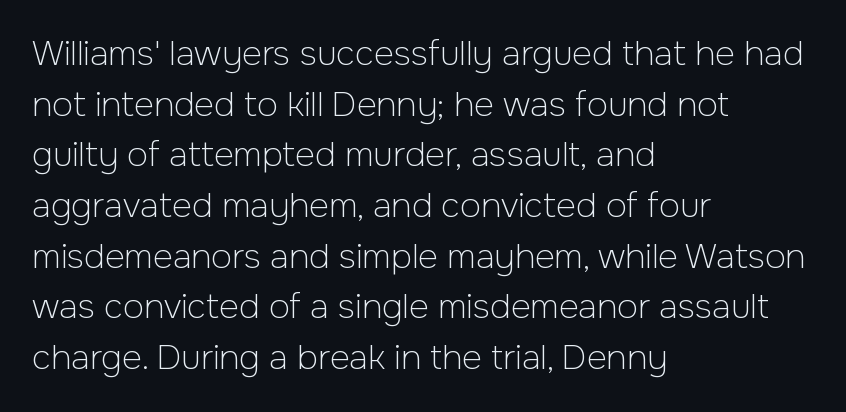
Q: Is the text bold? A: No.
Q: Is the text italic (slanted)? A: No, it is upright.
Q: Is the typeface a serif or a sans-serif typeface? A: Sans-serif.
Q: Is the text underlined? A: No.
Q: How is the paragraph aligned? A: Left-aligned.
Q: Is the spacing between letters normal or unusually wide? A: Normal.
Q: Is the spacing between lines tight, normal or loose? A: Normal.
Q: Width (condensed, normal, or wide)? A: Normal.
Q: Stroke contrast? A: Low.
Q: x-height? A: Medium.
Q: Monospaced? A: No.
